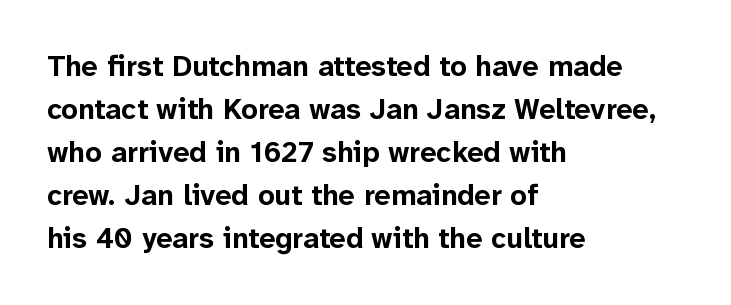
A sans-serif font was chosen for this passage. The tracking reads as untouched default to a designer's eye. A normal amount of white space separates one row of letters from the next. Heavy, bold letterforms. A typesetter would call this proportional, since set widths differ per character. Does the lettering tilt? It doesn't — this is upright.
